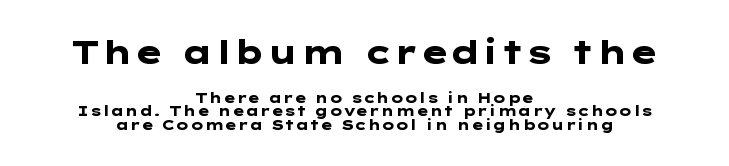
The image shows 32 px heavy, wide sans-serif type, upright; set centered, tight line spacing (0.97x), normal letter spacing, not underlined; the first (top) block is 2.29x larger; low stroke contrast and a medium x-height.
